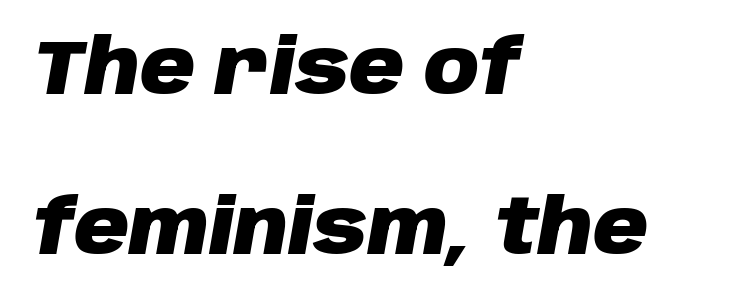
The font is running at its bold setting. The words here are not underlined. The type is set solid horizontally, with unmodified tracking. The whole block is typeset with a tilt.
